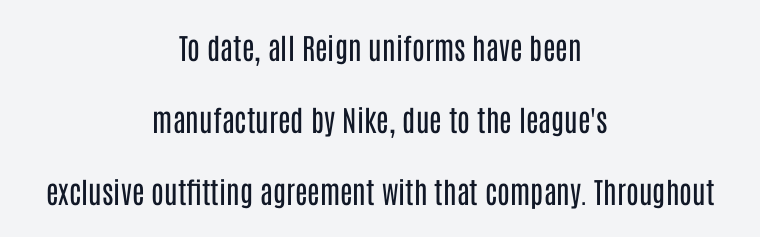
Q: Is the text bold? A: No.
Q: Is the text italic (slanted)? A: No, it is upright.
Q: Is the typeface a serif or a sans-serif typeface? A: Sans-serif.
Q: Is the text underlined? A: No.
Q: How is the paragraph aligned? A: Centered.
Q: Is the spacing between letters normal or unusually wide? A: Normal.
Q: Is the spacing between lines tight, normal or loose? A: Loose.
Q: Width (condensed, normal, or wide)? A: Condensed.
Q: Stroke contrast? A: Low.
Q: x-height? A: Large.
Q: Monospaced? A: No.
